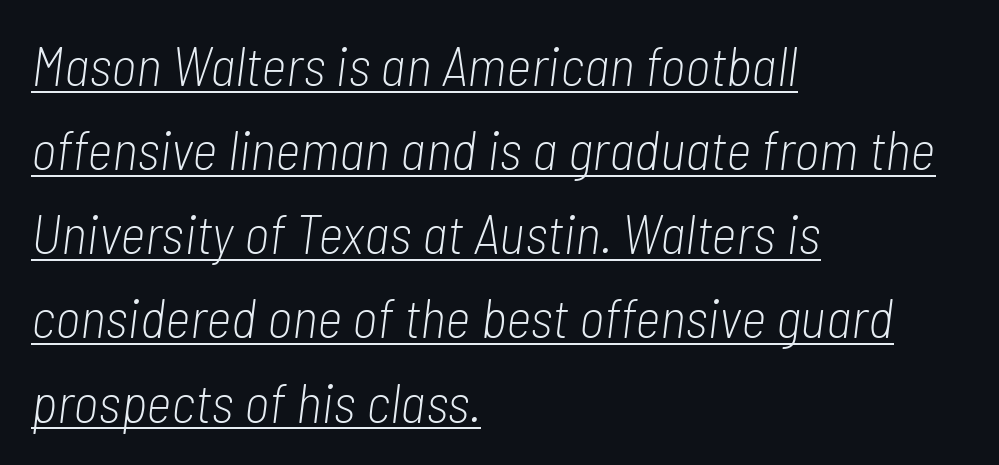
{"italic": "yes", "lean": "right", "slant_degrees": 7, "bold": "no", "weight": "light", "width": "condensed", "stroke_contrast": "low", "x_height": "medium", "monospaced": "no", "underline": "yes", "align": "left", "line_spacing": "normal", "line_spacing_ratio": 1.53, "letter_spacing": "normal", "letter_spacing_em": 0.0, "glyph_px": 55}
